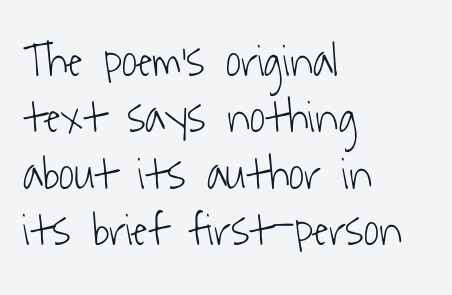
The passage shown is typed in a proportional face where columns would drift. Bare-footed words on every line. Left-aligned paragraph, ragged on the right. Honestly, the letter spacing is just normal — you wouldn't notice it. Think standard paragraph weight, or any step lighter than that. Are there feet on the stems? There aren't — it's a sans.
